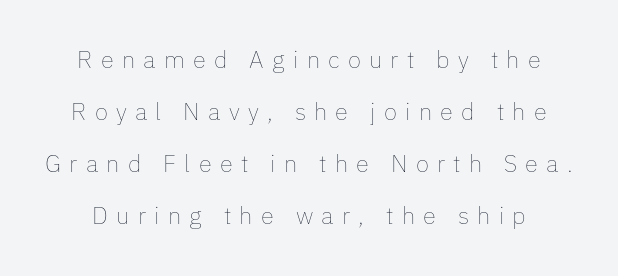
The image shows 24 px text type, upright; set loose line spacing (2.17x), unusually wide letter spacing (+0.34 em), not underlined.
